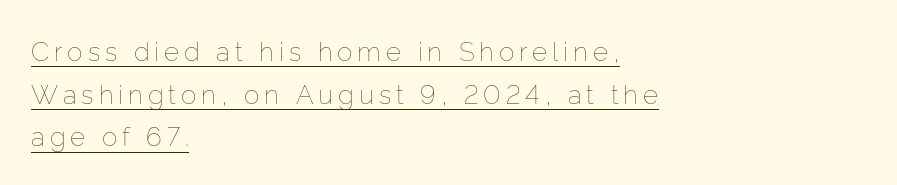
The image shows 26 px text type, upright; set left-aligned, normal line spacing (1.64x), underlined.
